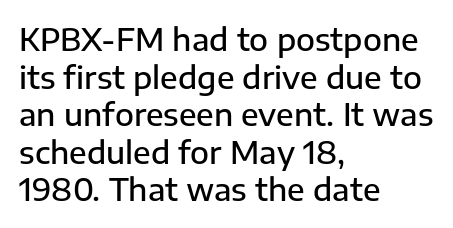
The image shows 31 px semibold sans-serif type, upright; set left-aligned, line spacing 1.21x, normal letter spacing, not underlined; low stroke contrast and a medium x-height.
